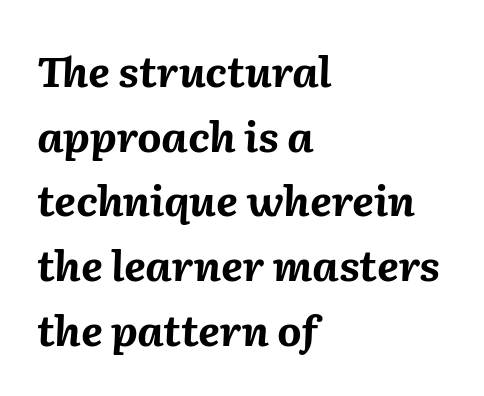
Q: Is the text bold? A: Yes.
Q: Is the text italic (slanted)? A: Yes, it leans right by about 2 degrees.
Q: Is the text underlined? A: No.
Q: How is the paragraph aligned? A: Left-aligned.
Q: Is the spacing between letters normal or unusually wide? A: Normal.
Q: Is the spacing between lines tight, normal or loose? A: Normal.
Q: Width (condensed, normal, or wide)? A: Normal.
Q: Stroke contrast? A: Medium.
Q: x-height? A: Medium.
Q: Monospaced? A: No.
